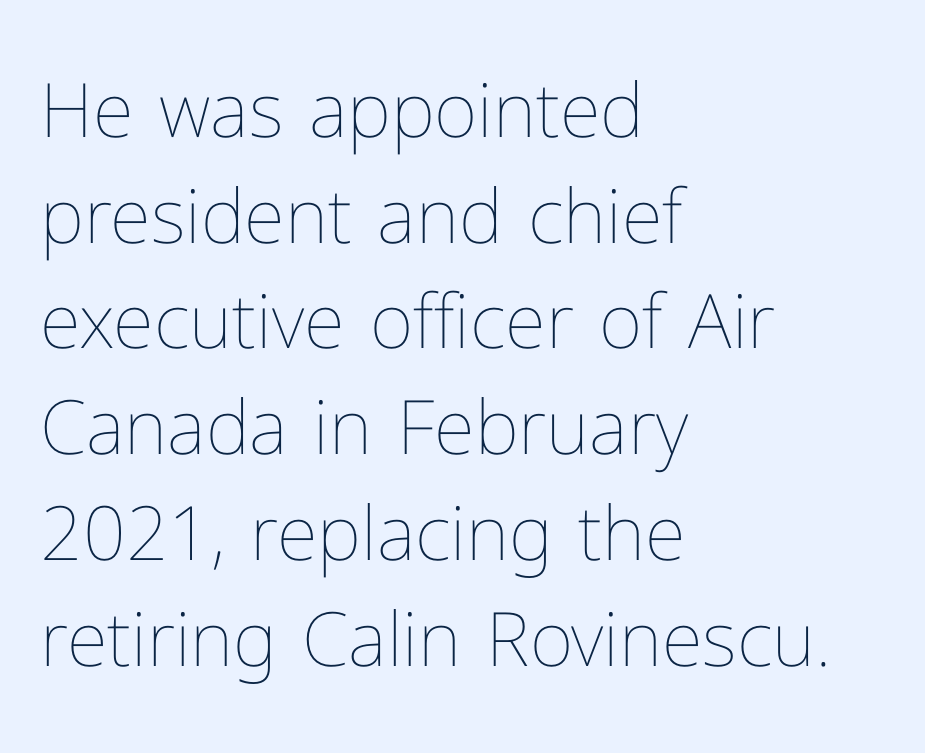
Rows of type keep a routine distance in the vertical direction. Characters remain perfectly vertical along every line. This rendering uses left alignment, leaving the right contour irregular. The space directly below the letters is spotless. Glyph-to-glyph distance matches everyday printed text.
